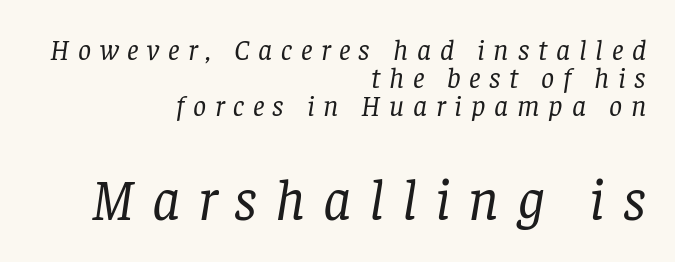
The image shows 58 px regular-weight serif type, italic (leaning right); set right-aligned, tight line spacing (0.96x), unusually wide letter spacing (+0.3 em), not underlined; the second (bottom) block is 2.0x larger; low stroke contrast and a large x-height.
